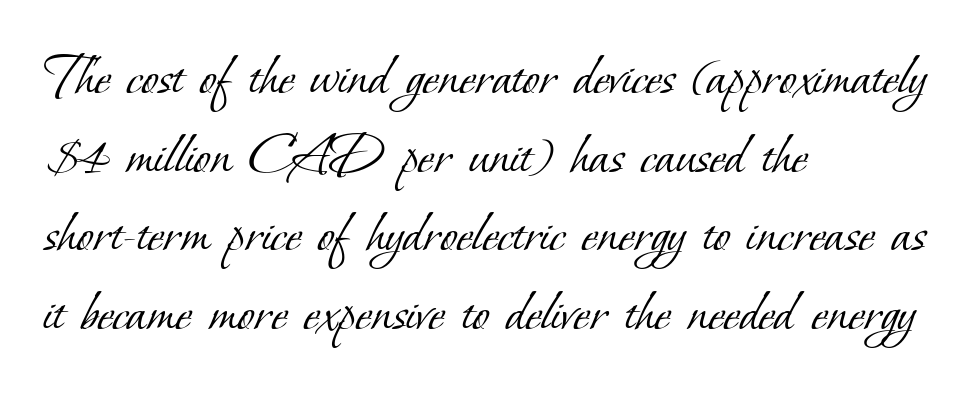
The image shows 62 px light serif type; set left-aligned, normal line spacing (1.27x), normal letter spacing, not underlined; low stroke contrast and a small x-height.
